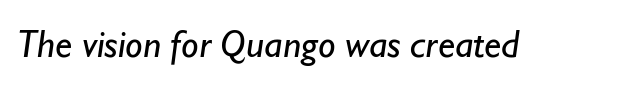
The image shows 39 px regular-weight sans-serif type; set normal letter spacing, not underlined; low stroke contrast and a small x-height.
